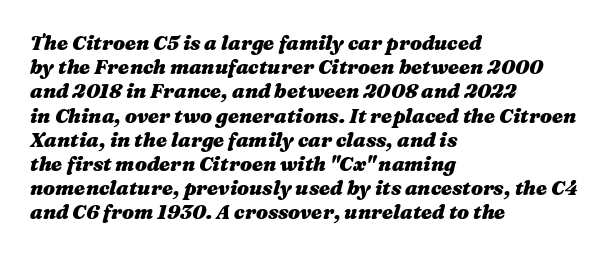
The image shows 20 px bold type, italic (leaning right); set left-aligned, line spacing 1.21x, normal letter spacing, not underlined.
